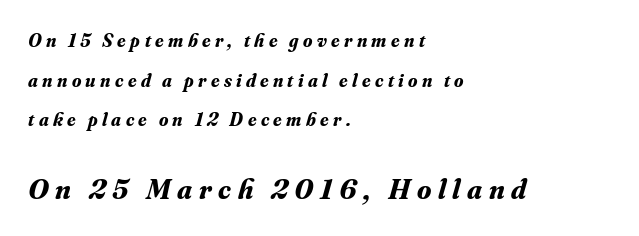
Does the lettering tilt? It does — this is italic. This rendering widens character spacing well past its baseline value. Bold? Absolutely — the strokes are thick and heavy. Casual observation: everything's shoved over to the left. You can tell from the footed stems that serif type was used. The vertical gap from one line to the next is large.
